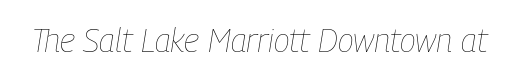
The image shows 33 px thin, condensed type, italic (leaning right); set normal letter spacing, not underlined; low stroke contrast and a medium x-height.
